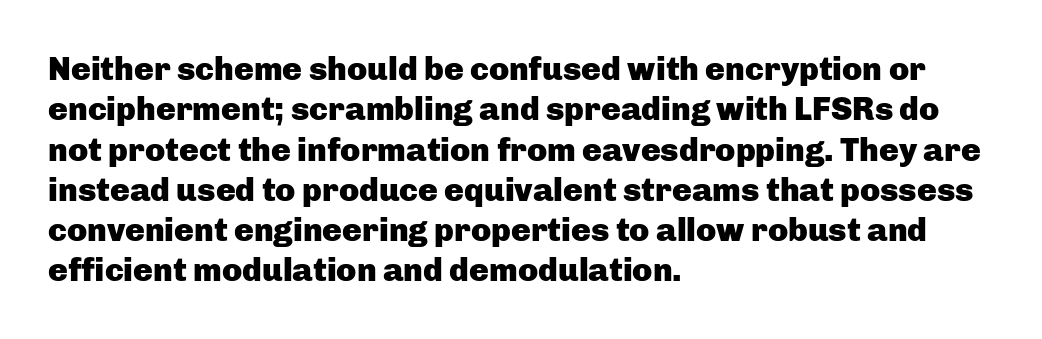
{"serif": "no", "italic": "no", "bold": "yes", "weight": "heavy", "width": "normal", "stroke_contrast": "low", "x_height": "medium", "monospaced": "no", "underline": "no", "align": "left", "line_spacing_ratio": 1.22, "letter_spacing": "normal", "letter_spacing_em": 0.0, "glyph_px": 33}
